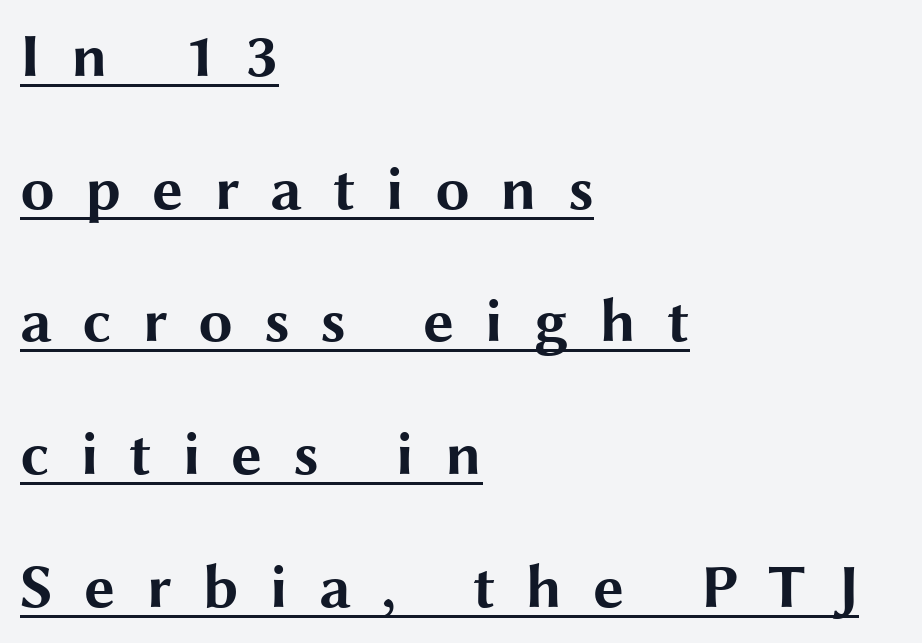
The passage is arranged the way most books set body copy — flush left. Do the characters align in a grid? No, the font is proportional. Type style note: lacks serifs. Looks like someone drew a line under every word here.
